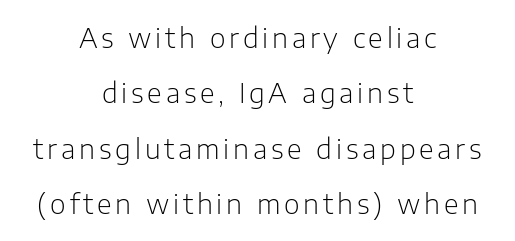
{"italic": "no", "bold": "no", "underline": "no", "align": "center", "line_spacing": "loose", "line_spacing_ratio": 2.05, "glyph_px": 27}
